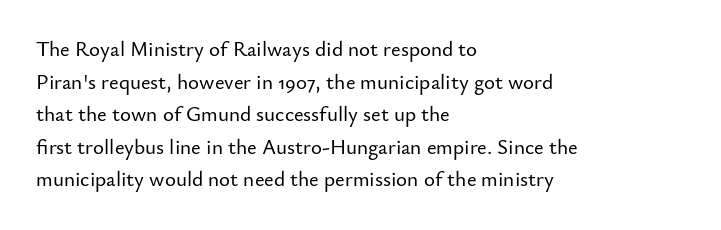
The line-height multiplier appears to be the usual default. Posture: straight, roman, zero tilt. This sample uses plain, unmodified letter spacing. No word sits above an underline.
